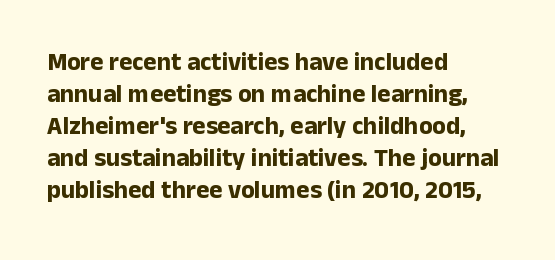
The image shows 25 px bold type, upright; set left-aligned, normal line spacing (1.28x), normal letter spacing, not underlined.
